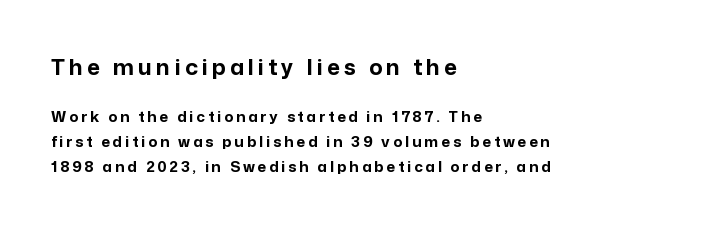
{"italic": "no", "bold": "yes", "underline": "no", "align": "left", "line_spacing": "normal", "line_spacing_ratio": 1.67, "larger_block": "first", "size_ratio": 1.47, "glyph_px": 22}
